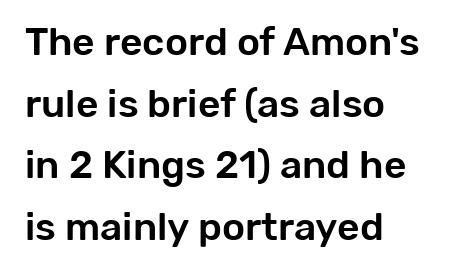
{"serif": "no", "italic": "no", "width": "normal", "stroke_contrast": "low", "x_height": "medium", "monospaced": "no", "underline": "no", "align": "left", "line_spacing": "normal", "line_spacing_ratio": 1.58, "letter_spacing": "normal", "letter_spacing_em": 0.0, "glyph_px": 39}
